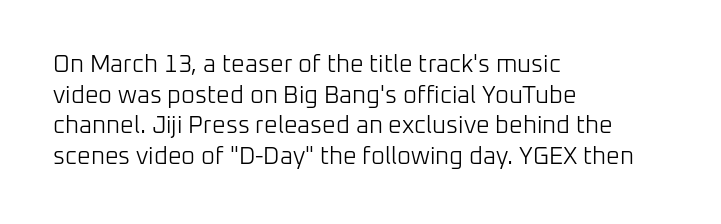
Is the type heavy? It reads as light-to-regular instead. Leftover space on each line is placed entirely after the last word. Characters follow at the spacing the type designer built in. The passage shown stacks its lines at a standard gap.
